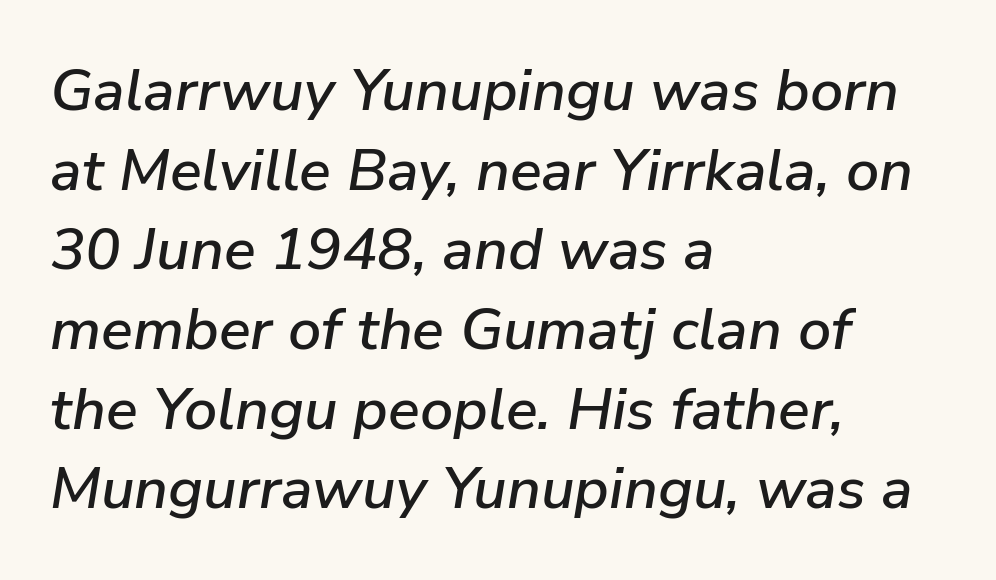
{"italic": "yes", "lean": "right", "slant_degrees": 9, "width": "normal", "stroke_contrast": "low", "x_height": "medium", "monospaced": "no", "underline": "no", "align": "left", "line_spacing": "normal", "line_spacing_ratio": 1.35, "letter_spacing": "normal", "letter_spacing_em": 0.0, "glyph_px": 59}
